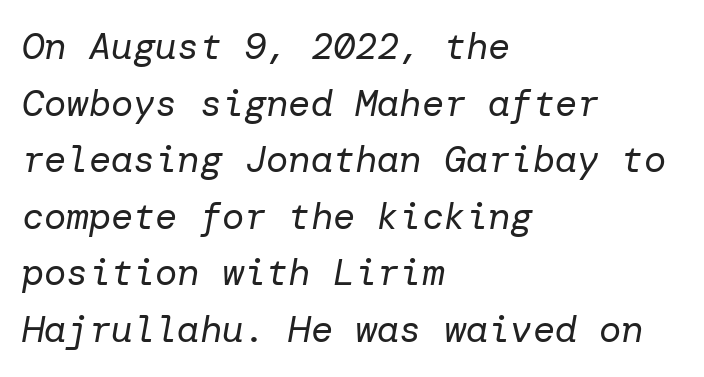
Q: Is the text bold? A: No.
Q: Is the text italic (slanted)? A: Yes, it leans right by about 10 degrees.
Q: Is the text underlined? A: No.
Q: How is the paragraph aligned? A: Left-aligned.
Q: Is the spacing between letters normal or unusually wide? A: Normal.
Q: Is the spacing between lines tight, normal or loose? A: Normal.
Q: Width (condensed, normal, or wide)? A: Normal.
Q: Stroke contrast? A: Low.
Q: x-height? A: Medium.
